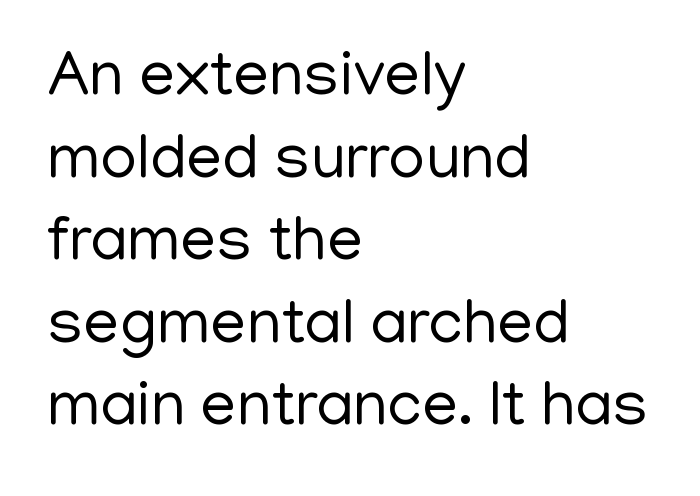
Looks like regular typesetting: each glyph gets only the width it needs. Tall strokes in this sample are plumb rather than angled. Any mark beneath the type? The region is blank. Normally led — the rows are evenly, conventionally spaced. The font sits on the lighter half of the weight spectrum, regular included. You could call the tracking neutral — neither tight nor loose.
